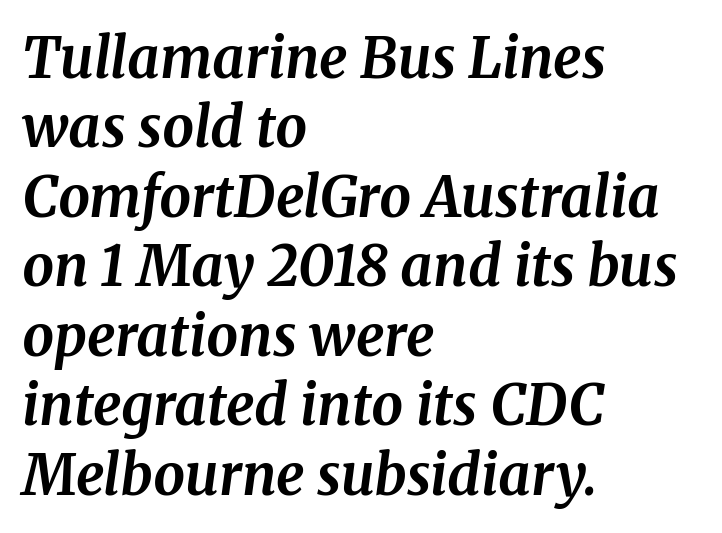
Where is the straight margin? On the left. The glyphs are unaccompanied by any horizontal stroke below them. The type is set solid horizontally, with unmodified tracking. Designer's note — italics engaged. Unlike a clean sans, this face finishes its strokes with serifs. Think of a printed novel: that variable character pitch is what you see here.
